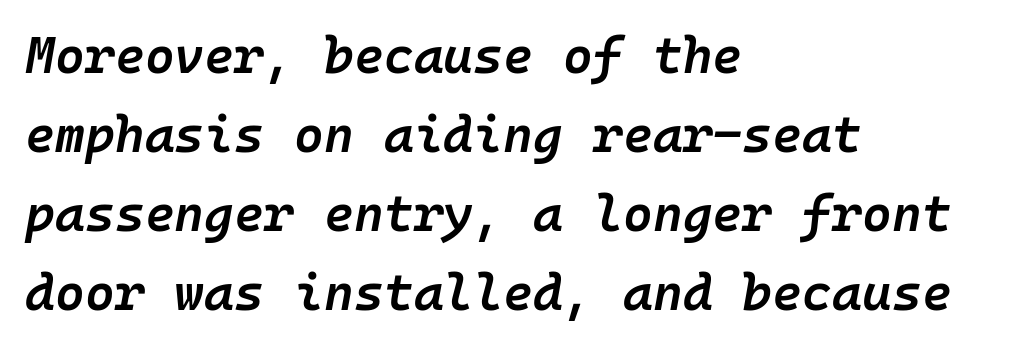
The leading is moderate, giving the passage an even texture. The passage shown is typed in a monospace face where columns stay perfectly aligned. The setting favours the left margin, as ordinary paragraphs usually do. Does the lettering tilt? It does — this is italic. What stands out about the letter spacing? Nothing — it is the standard amount.
